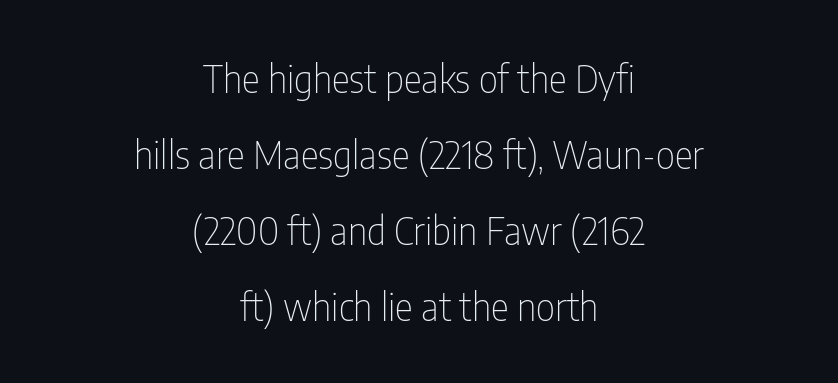
Q: Is the text bold? A: No.
Q: Is the text italic (slanted)? A: No, it is upright.
Q: Is the typeface a serif or a sans-serif typeface? A: Sans-serif.
Q: Is the text underlined? A: No.
Q: How is the paragraph aligned? A: Centered.
Q: Is the spacing between letters normal or unusually wide? A: Normal.
Q: Is the spacing between lines tight, normal or loose? A: Loose.
Q: Width (condensed, normal, or wide)? A: Condensed.
Q: Stroke contrast? A: Low.
Q: x-height? A: Medium.
Q: Monospaced? A: No.
